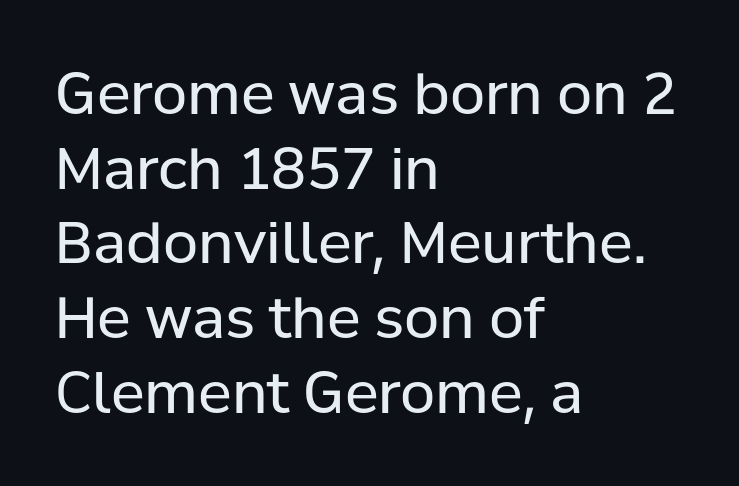
Honestly, the row spacing looks completely unremarkable. Layout note: lines flush left. The area under the type is left untouched. Character widths vary here, with narrow letters taking less room than wide ones. Characters remain perfectly vertical along every line.
